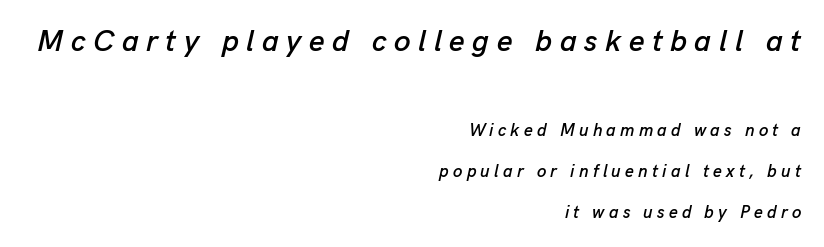
Q: Is the text italic (slanted)? A: Yes, it leans right by about 13 degrees.
Q: Is the text underlined? A: No.
Q: How is the paragraph aligned? A: Right-aligned.
Q: Is the spacing between letters normal or unusually wide? A: Unusually wide.
Q: Is the spacing between lines tight, normal or loose? A: Loose.
Q: Which block of text is set in a larger size, the first (top) or the second (bottom)? A: The first (top) one.
Q: Width (condensed, normal, or wide)? A: Normal.
Q: Stroke contrast? A: Low.
Q: x-height? A: Medium.
Q: Monospaced? A: No.
